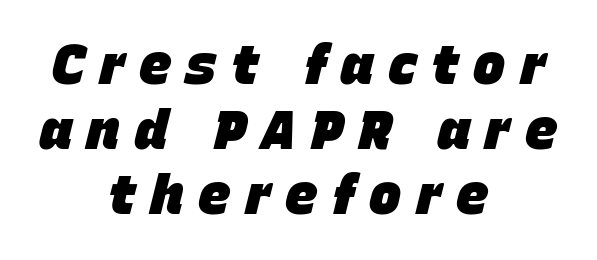
Here the glyphs are tracked loosely, breaking word shapes into spaced letters. Is this a fixed-width face? No — the glyphs have proportional, varying widths. Notice how the stems are inclined rather than vertical — that's the hallmark of italics. Underline: absent. The compositor balanced each line on the midline.
